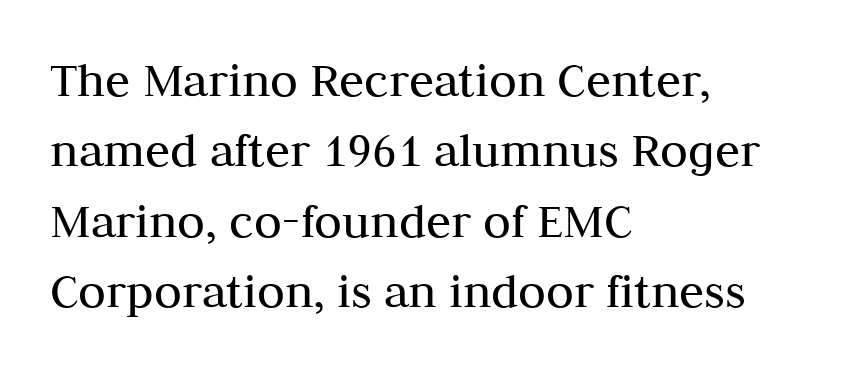
Q: Is the text bold? A: No.
Q: Is the text italic (slanted)? A: No, it is upright.
Q: Is the typeface a serif or a sans-serif typeface? A: Serif.
Q: Is the text underlined? A: No.
Q: How is the paragraph aligned? A: Left-aligned.
Q: Is the spacing between letters normal or unusually wide? A: Normal.
Q: Is the spacing between lines tight, normal or loose? A: Normal.
Q: Width (condensed, normal, or wide)? A: Normal.
Q: Stroke contrast? A: Medium.
Q: x-height? A: Medium.
Q: Monospaced? A: No.
